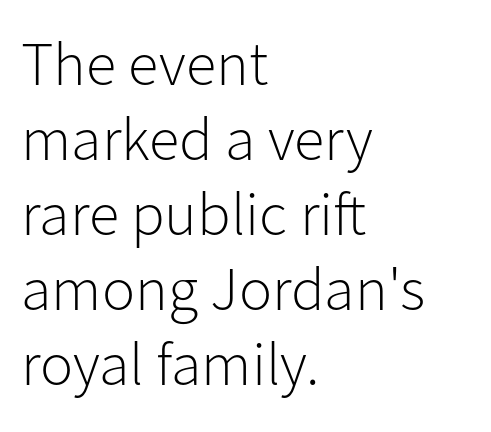
The rendering uses natural spacing where letterforms have individual widths. Words float on clear page, feet unadorned. The ragged edge is on the right, which tells us the setting is flush left. The lettering holds an erect, upright posture throughout.
